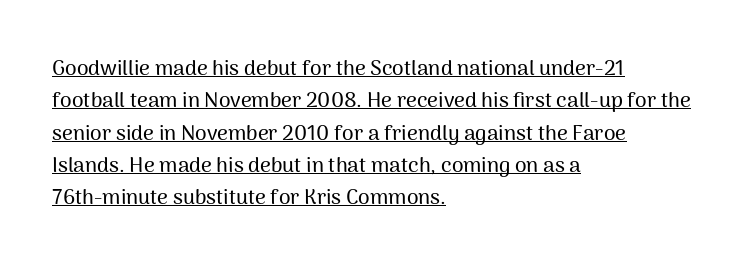
The image shows 21 px text type, upright; set left-aligned, normal line spacing (1.54x), normal letter spacing, underlined.
